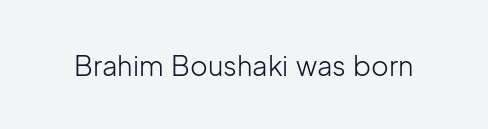
{"italic": "no", "bold": "no", "underline": "no", "letter_spacing": "normal", "letter_spacing_em": 0.0, "glyph_px": 27}
